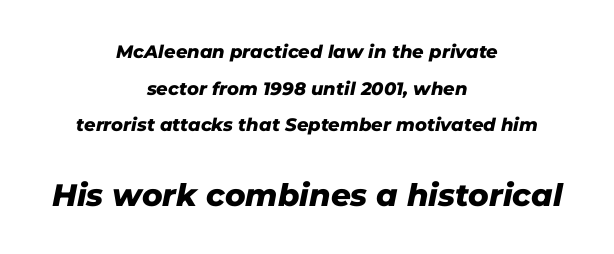
The image shows 31 px heavy type, italic (leaning right); set centered, loose line spacing (2.04x), normal letter spacing, not underlined; the second (bottom) block is 1.72x larger; low stroke contrast and a medium x-height.
